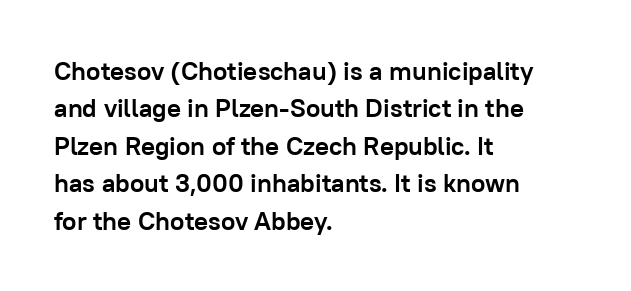
Q: Is the text bold? A: Yes.
Q: Is the text italic (slanted)? A: No, it is upright.
Q: Is the text underlined? A: No.
Q: How is the paragraph aligned? A: Left-aligned.
Q: Is the spacing between letters normal or unusually wide? A: Normal.
Q: Is the spacing between lines tight, normal or loose? A: Normal.
